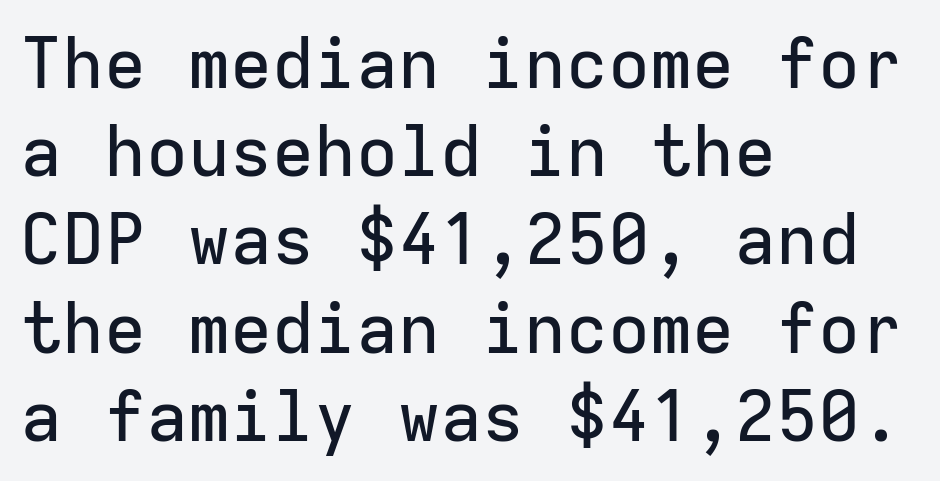
{"serif": "no", "italic": "no", "width": "normal", "stroke_contrast": "low", "x_height": "medium", "monospaced": "yes", "underline": "no", "align": "left", "line_spacing": "normal", "line_spacing_ratio": 1.26, "letter_spacing": "normal", "letter_spacing_em": 0.0, "glyph_px": 70}
